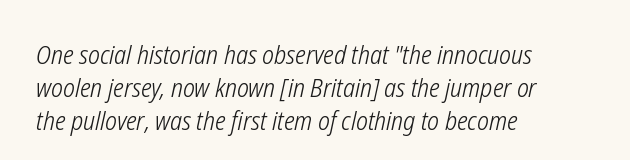
Ink coverage per letter is moderate at most. The rendering uses a moderate line-height, typical for paragraphs. The gap between lines stays unmarked. This rendering uses left alignment, leaving the right contour irregular. Here the glyphs are tracked normally, forming tight word shapes.
